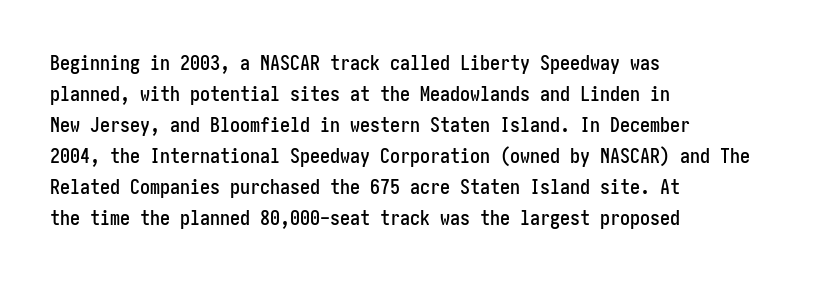
The image shows 20 px text type, upright; set left-aligned, normal line spacing (1.55x), normal letter spacing, not underlined.
